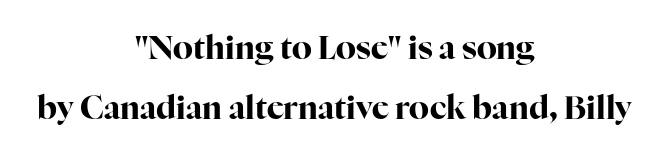
Character widths vary here, with narrow letters taking less room than wide ones. Quick note: underline off. Default kerning and tracking; the words read as compact shapes. Tall strokes in this sample are plumb rather than angled. Compared with an ordinary text face, these strokes are far heavier — a full bold.
